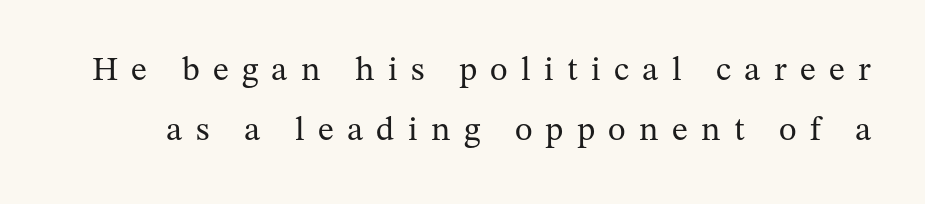
{"serif": "yes", "italic": "no", "bold": "no", "weight": "regular", "width": "normal", "stroke_contrast": "medium", "x_height": "medium", "monospaced": "no", "underline": "no", "line_spacing_ratio": 1.77, "letter_spacing": "wide", "letter_spacing_em": 0.39, "glyph_px": 34}
